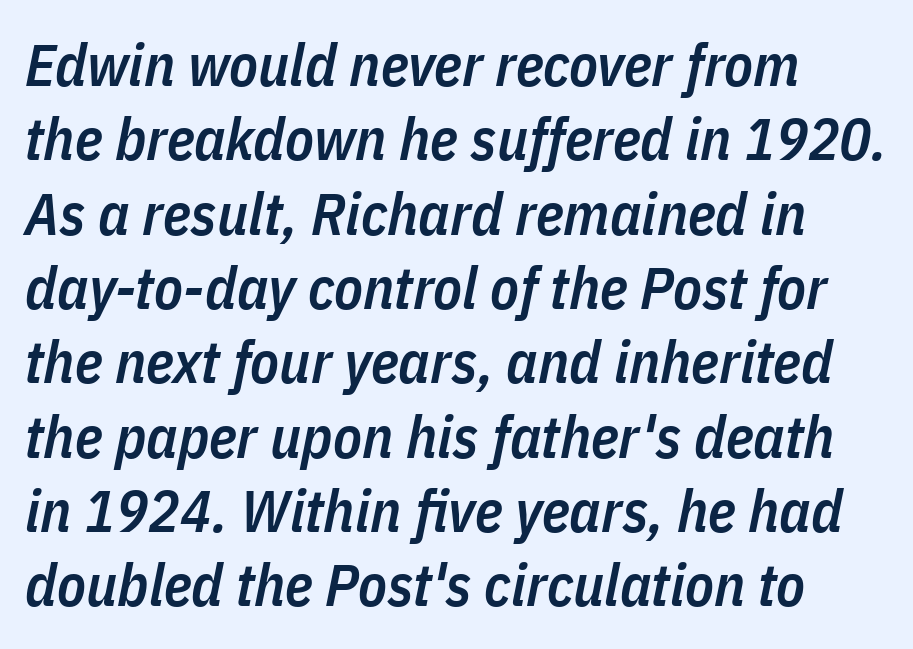
{"italic": "yes", "lean": "right", "slant_degrees": 11, "bold": "semi", "weight": "semibold", "width": "condensed", "stroke_contrast": "low", "x_height": "medium", "monospaced": "no", "underline": "no", "align": "left", "line_spacing": "normal", "line_spacing_ratio": 1.26, "letter_spacing": "normal", "letter_spacing_em": 0.0, "glyph_px": 59}
